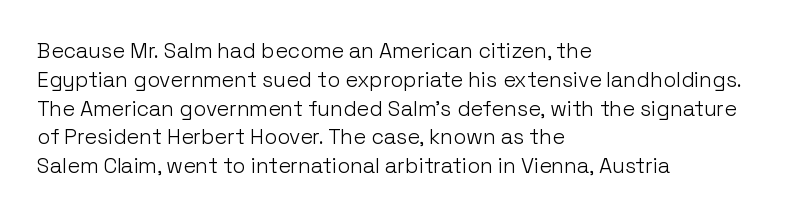
The image shows 21 px text type, upright; set left-aligned, normal line spacing (1.37x), normal letter spacing, not underlined.
